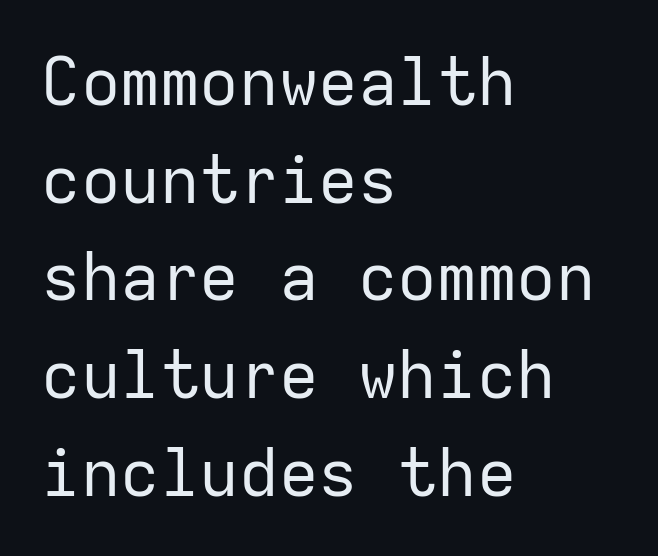
The image shows 66 px regular-weight sans-serif type, upright, monospaced; set left-aligned, normal line spacing (1.48x), normal letter spacing, not underlined; low stroke contrast and a medium x-height.
